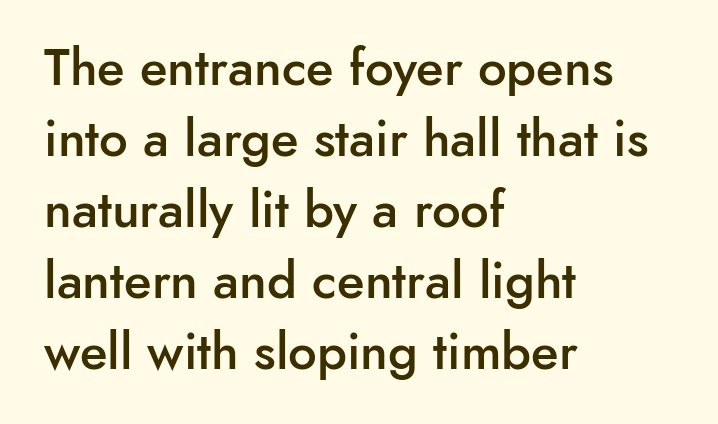
{"serif": "no", "italic": "no", "bold": "semi", "weight": "semibold", "width": "normal", "stroke_contrast": "low", "x_height": "small", "monospaced": "no", "underline": "no", "align": "left", "line_spacing": "normal", "line_spacing_ratio": 1.39, "letter_spacing": "normal", "letter_spacing_em": 0.0, "glyph_px": 51}
